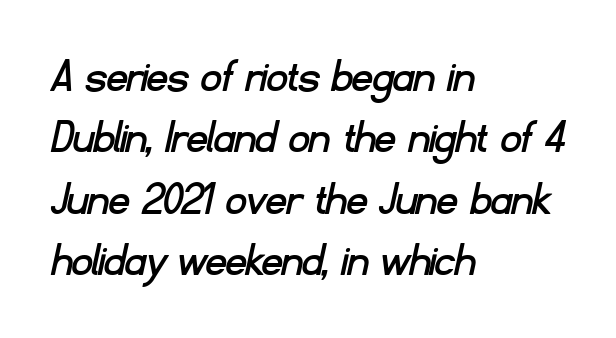
{"serif": "no", "width": "normal", "stroke_contrast": "low", "x_height": "small", "monospaced": "no", "underline": "no", "align": "left", "line_spacing_ratio": 1.23, "letter_spacing": "normal", "letter_spacing_em": 0.0, "glyph_px": 50}
